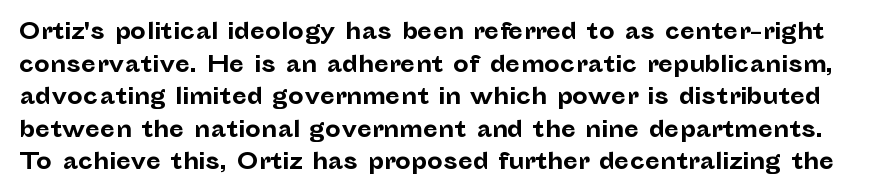
{"italic": "no", "bold": "yes", "underline": "no", "line_spacing": "normal", "line_spacing_ratio": 1.48, "letter_spacing": "normal", "letter_spacing_em": 0.0, "glyph_px": 22}
